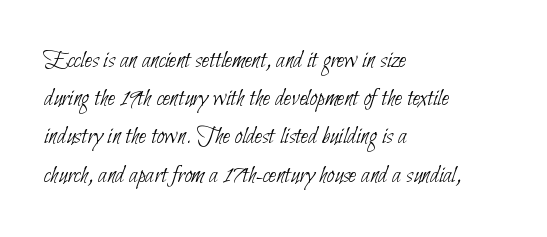
Unmarked baselines from the first word to the last. Each word holds together tightly as a unit, with standard inter-letter gaps. What's the leading like? Ordinary, nothing unusual. Unbolded letterforms with no extra heft.
